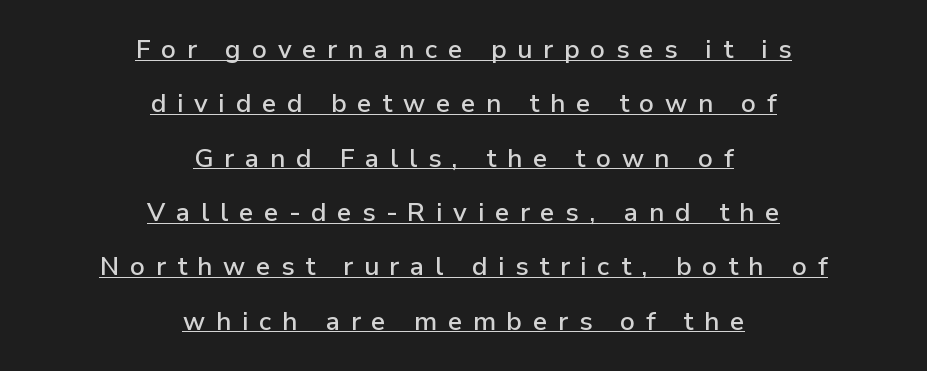
This rendering features underlined lettering. In terms of leading, this rendering errs on the spacious side. Italic? Not at all — the glyphs are vertical. The paragraph has two soft edges and a firm central axis.
